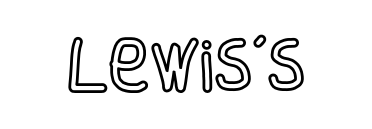
{"italic": "no", "width": "condensed", "x_height": "large", "monospaced": "no", "underline": "no", "letter_spacing": "normal", "letter_spacing_em": 0.0, "glyph_px": 56}
